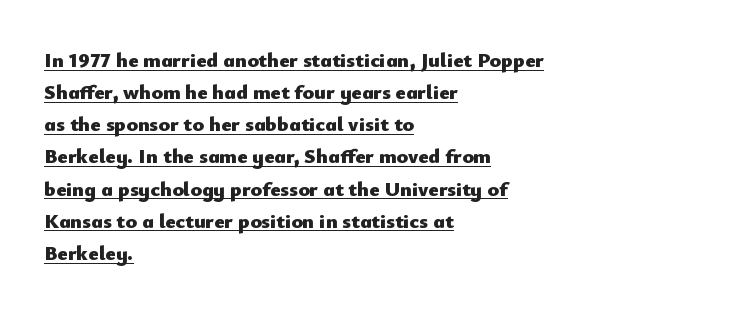
Between one letter and the next there's only the usual sliver of space. The lettering holds an erect, upright posture throughout. The rag falls on the right side of this text block. Does a line run under the words? Yes, clearly. The line-height multiplier appears to be the usual default.
